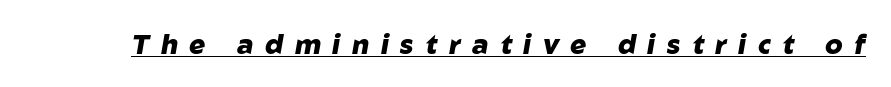
Q: Is the text bold? A: Yes.
Q: Is the text italic (slanted)? A: Yes, it leans right by about 10 degrees.
Q: Is the text underlined? A: Yes.
Q: Is the spacing between letters normal or unusually wide? A: Unusually wide.
